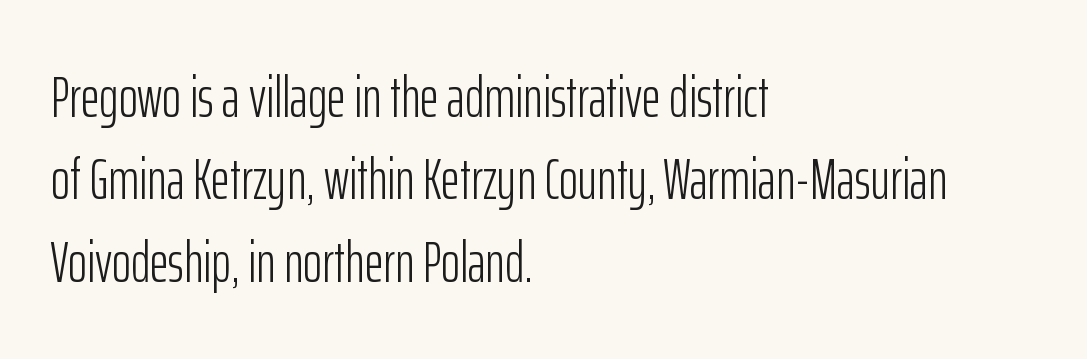
{"serif": "no", "italic": "no", "bold": "no", "weight": "light", "width": "condensed", "stroke_contrast": "low", "x_height": "medium", "monospaced": "no", "underline": "no", "align": "left", "line_spacing": "normal", "line_spacing_ratio": 1.42, "letter_spacing": "normal", "letter_spacing_em": 0.0, "glyph_px": 58}
